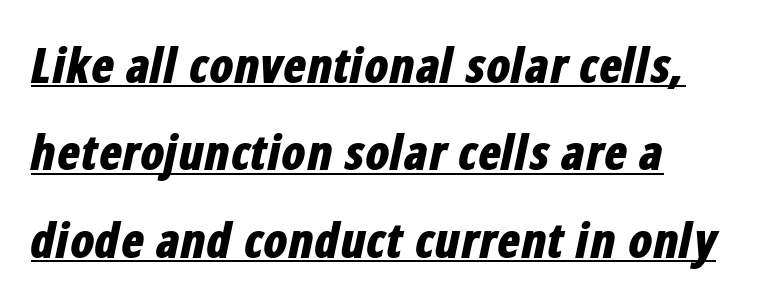
The image shows 48 px bold, condensed type, italic (leaning right); set left-aligned, line spacing 1.82x, normal letter spacing, underlined; low stroke contrast and a medium x-height.
